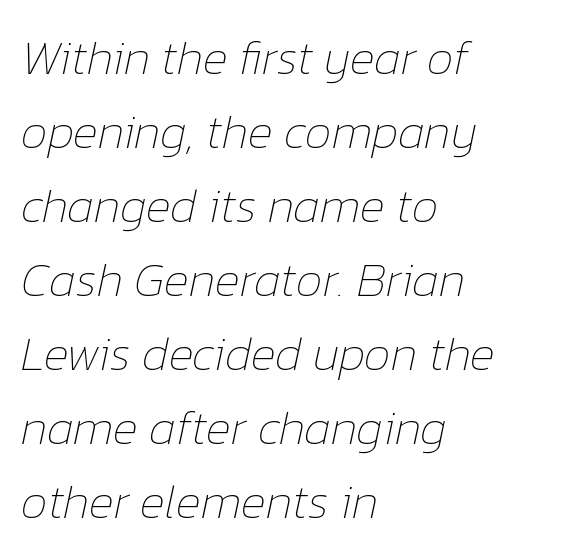
{"italic": "yes", "lean": "right", "slant_degrees": 12, "bold": "no", "weight": "thin", "width": "normal", "stroke_contrast": "low", "x_height": "medium", "monospaced": "no", "underline": "no", "align": "left", "line_spacing": "normal", "line_spacing_ratio": 1.54, "letter_spacing": "normal", "letter_spacing_em": 0.0, "glyph_px": 48}
